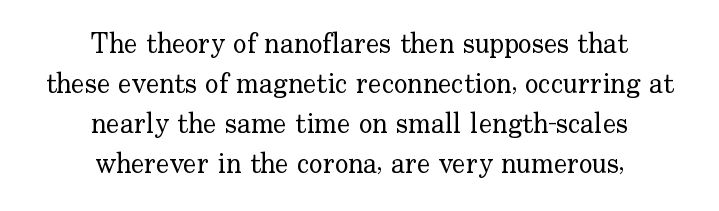
The image shows 28 px regular-weight serif type, upright; set centered, normal line spacing (1.43x), normal letter spacing, not underlined; low stroke contrast and a small x-height.
